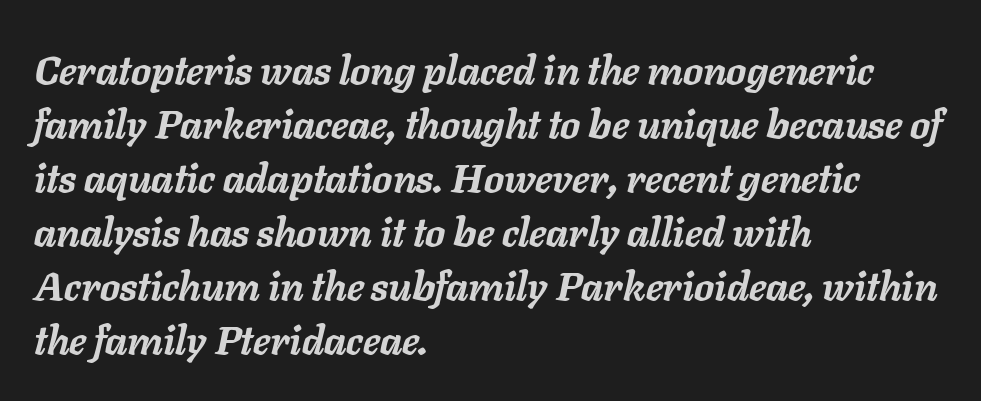
A full-strength bold gives these letters their thick strokes. Varying glyph widths throughout — classic text-font behaviour. Caption: multi-line text, flush left, ragged right. Notice how the stems are inclined rather than vertical — that's the hallmark of italics. The passage shown is not underscored anywhere. Horizontal bands of white between lines are of average thickness.
